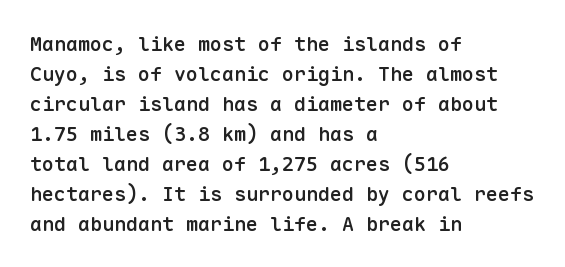
Q: Is the text bold? A: Semi-bold.
Q: Is the text italic (slanted)? A: No, it is upright.
Q: Is the text underlined? A: No.
Q: How is the paragraph aligned? A: Left-aligned.
Q: Is the spacing between letters normal or unusually wide? A: Normal.
Q: Is the spacing between lines tight, normal or loose? A: Normal.
